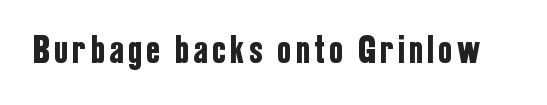
Q: Is the text italic (slanted)? A: No, it is upright.
Q: Is the typeface a serif or a sans-serif typeface? A: Sans-serif.
Q: Is the text underlined? A: No.
Q: Width (condensed, normal, or wide)? A: Condensed.
Q: Stroke contrast? A: Low.
Q: x-height? A: Medium.
Q: Monospaced? A: No.
